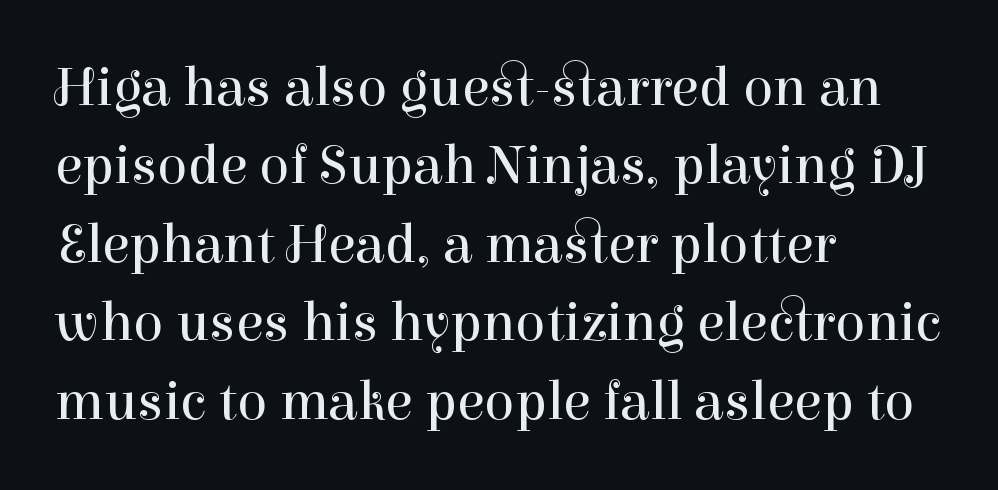
The image shows 56 px regular-weight serif type, upright; set left-aligned, normal line spacing (1.4x), normal letter spacing, not underlined; high stroke contrast and a medium x-height.
